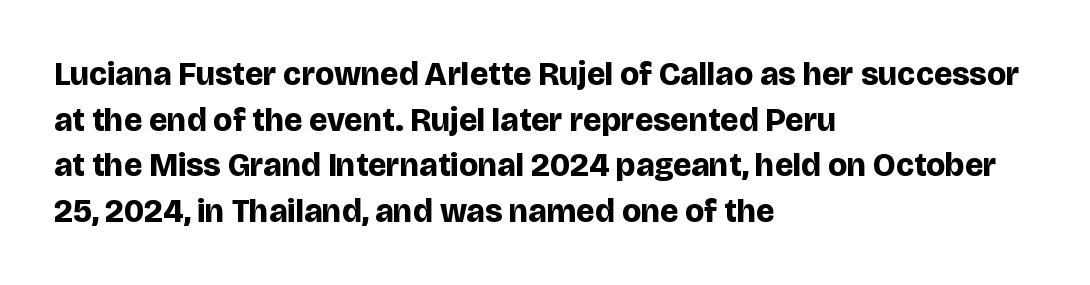
{"serif": "no", "italic": "no", "bold": "yes", "weight": "bold", "width": "normal", "stroke_contrast": "low", "x_height": "large", "monospaced": "no", "underline": "no", "align": "left", "line_spacing": "normal", "line_spacing_ratio": 1.38, "letter_spacing": "normal", "letter_spacing_em": 0.0, "glyph_px": 33}
